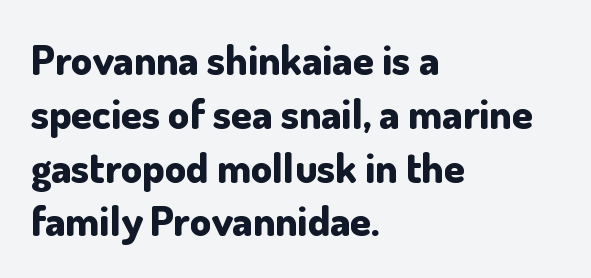
Q: Is the text bold? A: Yes.
Q: Is the text italic (slanted)? A: No, it is upright.
Q: Is the typeface a serif or a sans-serif typeface? A: Sans-serif.
Q: Is the text underlined? A: No.
Q: How is the paragraph aligned? A: Left-aligned.
Q: Is the spacing between letters normal or unusually wide? A: Normal.
Q: Is the spacing between lines tight, normal or loose? A: Normal.
Q: Width (condensed, normal, or wide)? A: Normal.
Q: Stroke contrast? A: Low.
Q: x-height? A: Small.
Q: Monospaced? A: No.
